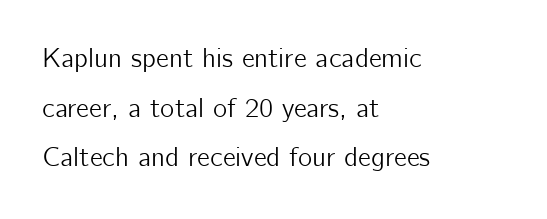
Q: Is the text italic (slanted)? A: No, it is upright.
Q: Is the text underlined? A: No.
Q: How is the paragraph aligned? A: Left-aligned.
Q: Is the spacing between letters normal or unusually wide? A: Normal.
